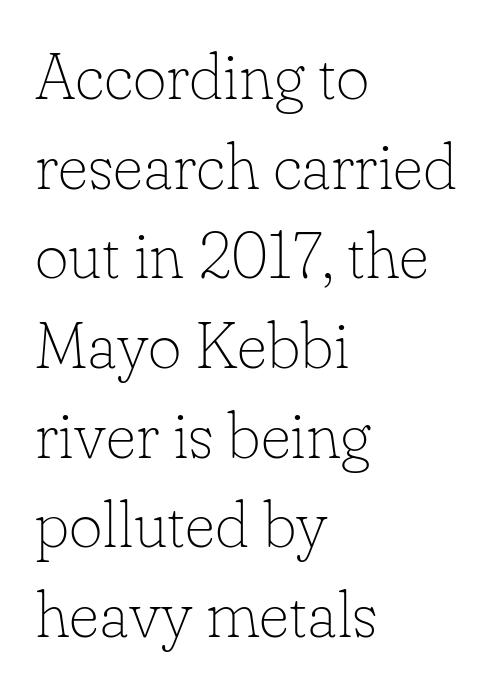
Summary of weight: not heavy and not bold. Students, observe: this is what conventionally led text looks like. In terms of posture, this sample is upright. Only glyphs here, with clear space below each row. The face used here is seriffed, in the tradition of book romans. These lines stack with their left ends in a neat column.
